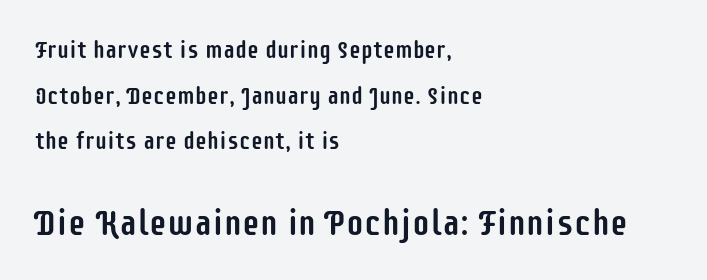
Q: Is the text italic (slanted)? A: No, it is upright.
Q: Is the typeface a serif or a sans-serif typeface? A: Sans-serif.
Q: Is the text underlined? A: No.
Q: How is the paragraph aligned? A: Left-aligned.
Q: Is the spacing between letters normal or unusually wide? A: Normal.
Q: Is the spacing between lines tight, normal or loose? A: Loose.
Q: Which block of text is set in a larger size, the first (top) or the second (bottom)? A: The second (bottom) one.
Q: Width (condensed, normal, or wide)? A: Condensed.
Q: Stroke contrast? A: Low.
Q: x-height? A: Large.
Q: Monospaced? A: No.
